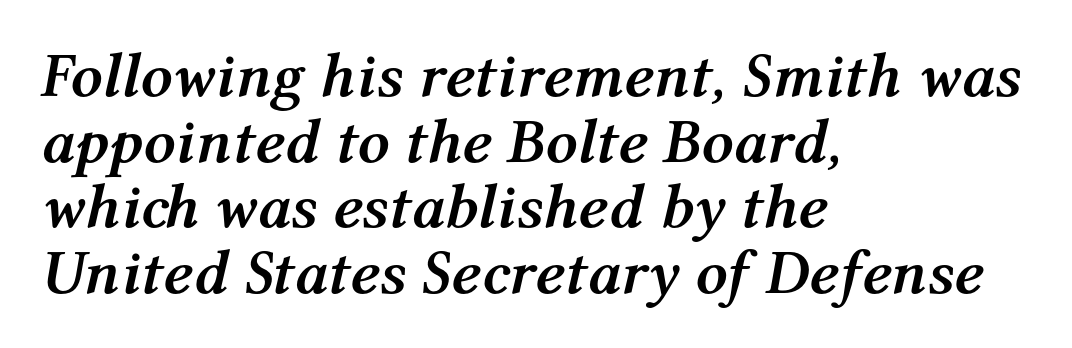
{"italic": "yes", "lean": "right", "slant_degrees": 12, "bold": "yes", "weight": "semibold", "width": "normal", "stroke_contrast": "medium", "x_height": "medium", "monospaced": "no", "underline": "no", "align": "left", "line_spacing": "tight", "line_spacing_ratio": 1.04, "letter_spacing": "normal", "letter_spacing_em": 0.0, "glyph_px": 63}
